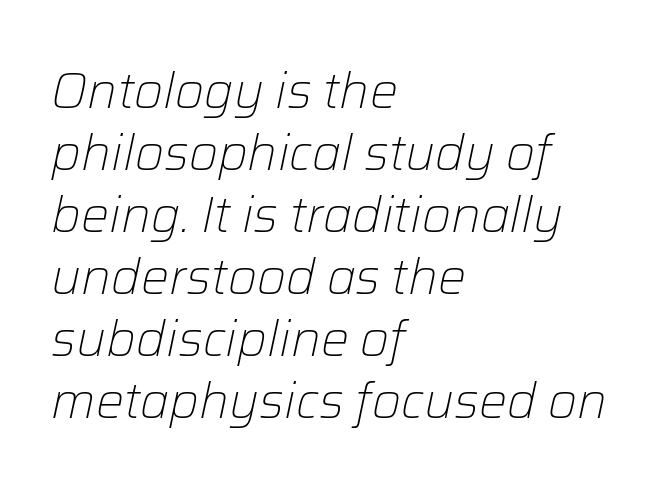
Beneath every word, the page is bare. Caption: face not bold, strokes unweighted. These lines are rendered in a variable-pitch font. Does the lettering tilt? It does — this is italic. Notice how the passage keeps a crisp vertical edge on the left only.
